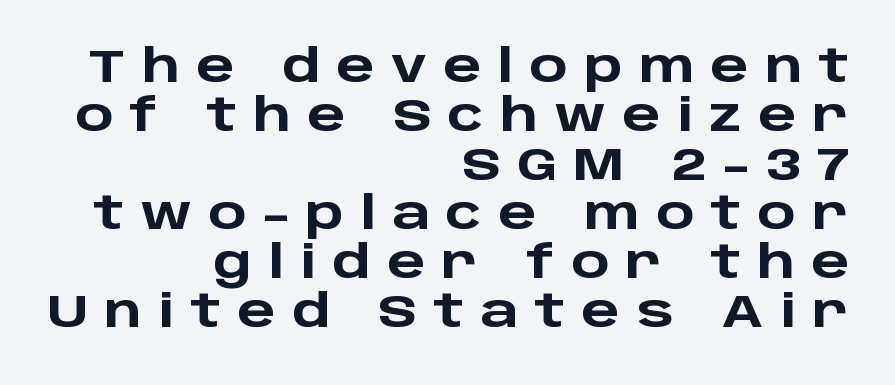
Q: Is the text bold? A: Yes.
Q: Is the text italic (slanted)? A: No, it is upright.
Q: Is the typeface a serif or a sans-serif typeface? A: Sans-serif.
Q: Is the text underlined? A: No.
Q: How is the paragraph aligned? A: Right-aligned.
Q: Is the spacing between letters normal or unusually wide? A: Unusually wide.
Q: Is the spacing between lines tight, normal or loose? A: Tight.
Q: Width (condensed, normal, or wide)? A: Wide.
Q: Stroke contrast? A: Low.
Q: x-height? A: Large.
Q: Monospaced? A: No.
